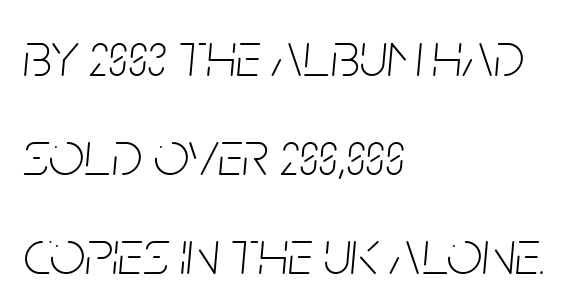
The image shows 63 px thin, condensed type, italic (leaning right); set left-aligned, normal line spacing (1.57x), normal letter spacing, not underlined; low stroke contrast and a large x-height.
